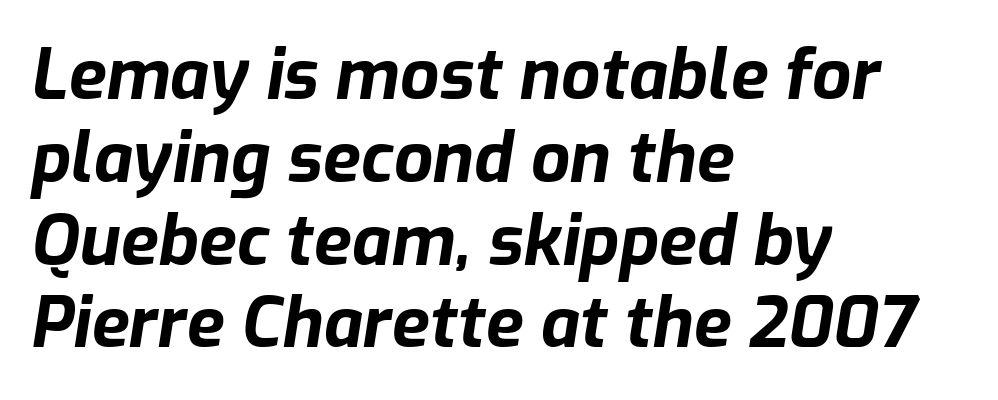
Style check: oblique. Which margin do the lines hug? The left one — the right edge is uneven. The passage shown is not underscored anywhere. The typesetting leans heavy: a genuine bold. Looks like regular typesetting: each glyph gets only the width it needs.
